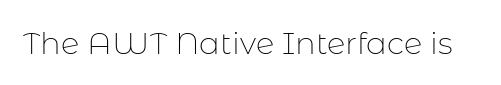
The image shows 31 px thin sans-serif type, upright; set normal letter spacing, not underlined; low stroke contrast and a medium x-height.
